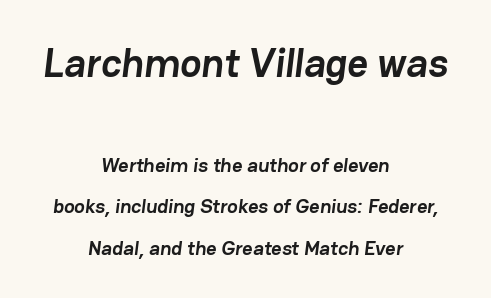
Q: Is the text bold? A: Yes.
Q: Is the typeface a serif or a sans-serif typeface? A: Sans-serif.
Q: Is the text underlined? A: No.
Q: How is the paragraph aligned? A: Centered.
Q: Is the spacing between letters normal or unusually wide? A: Normal.
Q: Is the spacing between lines tight, normal or loose? A: Loose.
Q: Which block of text is set in a larger size, the first (top) or the second (bottom)? A: The first (top) one.
Q: Width (condensed, normal, or wide)? A: Normal.
Q: Stroke contrast? A: Low.
Q: x-height? A: Medium.
Q: Monospaced? A: No.
